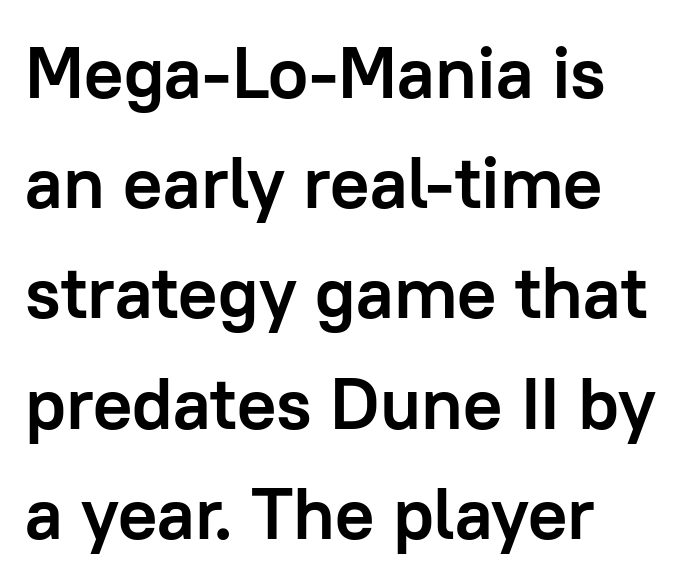
The image shows 73 px semibold sans-serif type, upright; set normal line spacing (1.51x), normal letter spacing, not underlined; low stroke contrast and a medium x-height.
